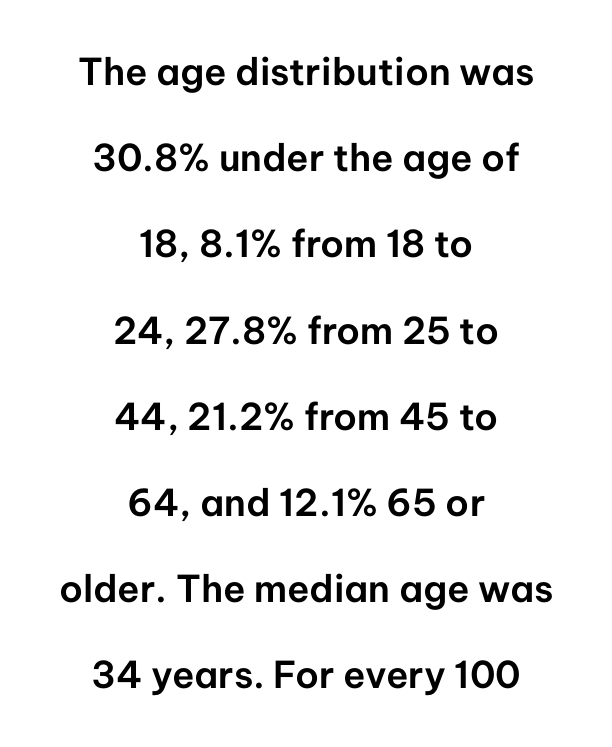
The image shows 37 px sans-serif type, upright; set centered, loose line spacing (2.33x), normal letter spacing, not underlined; low stroke contrast and a medium x-height.
